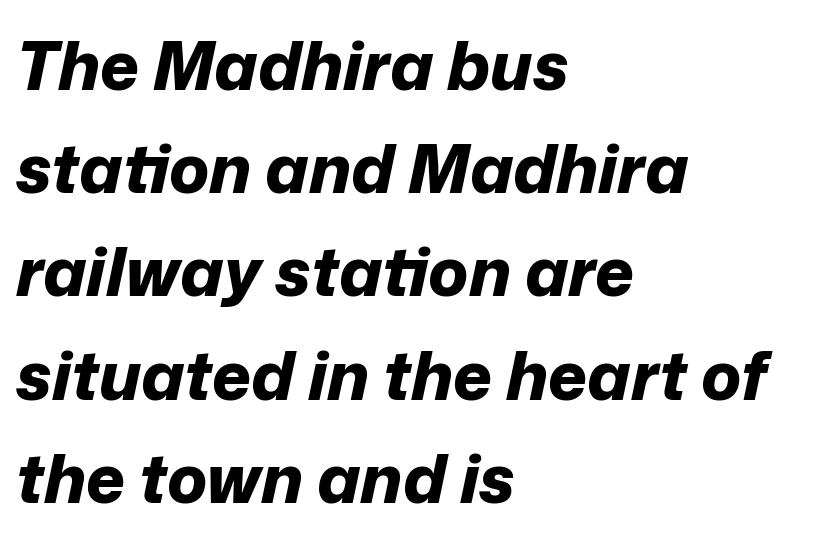
Q: Is the text bold? A: Yes.
Q: Is the text italic (slanted)? A: Yes, it leans right by about 12 degrees.
Q: Is the text underlined? A: No.
Q: How is the paragraph aligned? A: Left-aligned.
Q: Is the spacing between letters normal or unusually wide? A: Normal.
Q: Is the spacing between lines tight, normal or loose? A: Normal.
Q: Width (condensed, normal, or wide)? A: Normal.
Q: Stroke contrast? A: Low.
Q: x-height? A: Medium.
Q: Monospaced? A: No.
